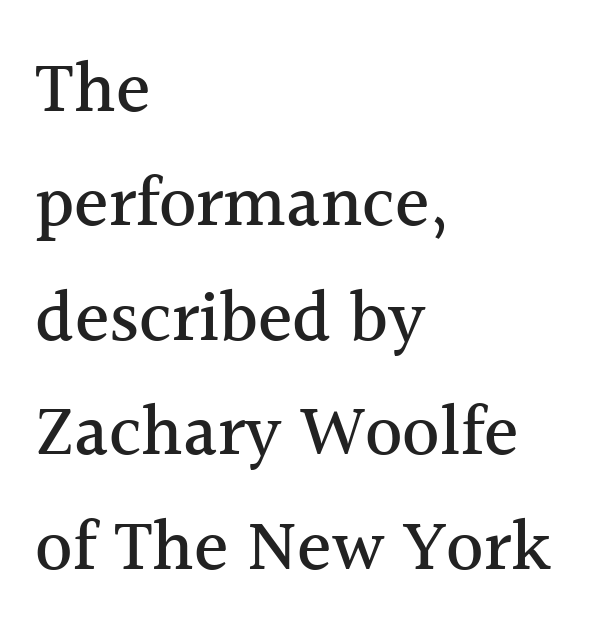
Q: Is the text italic (slanted)? A: No, it is upright.
Q: Is the typeface a serif or a sans-serif typeface? A: Serif.
Q: Is the text underlined? A: No.
Q: How is the paragraph aligned? A: Left-aligned.
Q: Is the spacing between letters normal or unusually wide? A: Normal.
Q: Is the spacing between lines tight, normal or loose? A: Normal.
Q: Width (condensed, normal, or wide)? A: Normal.
Q: x-height? A: Medium.
Q: Monospaced? A: No.
